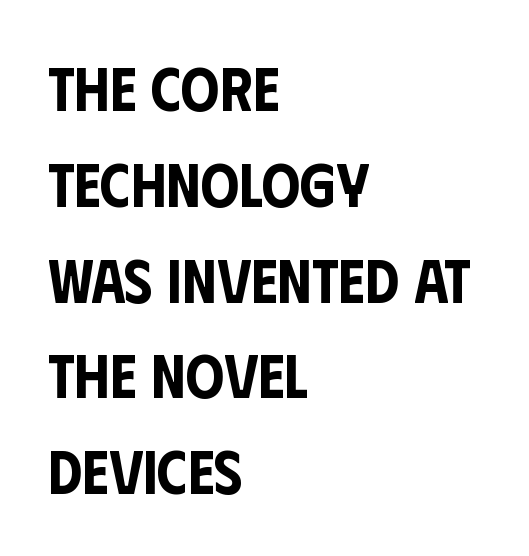
Normally led — the rows are evenly, conventionally spaced. The designer went with a sans here, leaving each stem footless. Notice how the passage keeps a crisp vertical edge on the left only. This is roman type, the default non-slanted kind.
